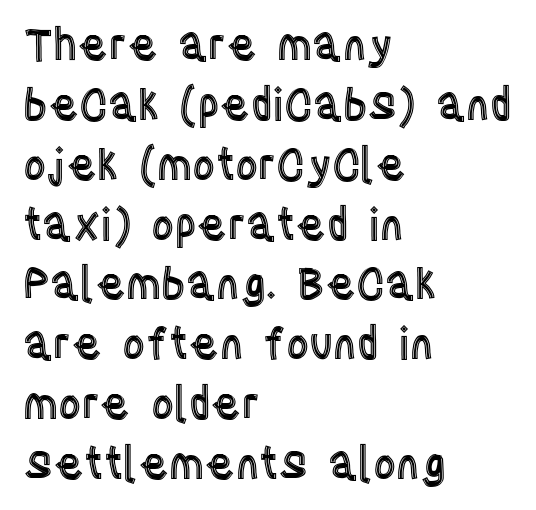
Q: Is the text italic (slanted)? A: No, it is upright.
Q: Is the text underlined? A: No.
Q: How is the paragraph aligned? A: Left-aligned.
Q: Is the spacing between letters normal or unusually wide? A: Normal.
Q: Is the spacing between lines tight, normal or loose? A: Normal.
Q: Width (condensed, normal, or wide)? A: Condensed.
Q: x-height? A: Large.
Q: Monospaced? A: No.
